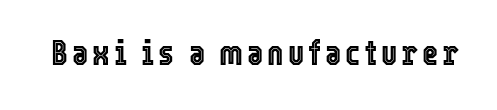
Q: Is the text italic (slanted)? A: No, it is upright.
Q: Is the text underlined? A: No.
Q: Width (condensed, normal, or wide)? A: Condensed.
Q: x-height? A: Medium.
Q: Monospaced? A: No.
